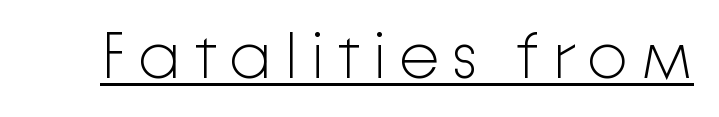
Q: Is the text bold? A: No.
Q: Is the text italic (slanted)? A: No, it is upright.
Q: Is the typeface a serif or a sans-serif typeface? A: Sans-serif.
Q: Is the text underlined? A: Yes.
Q: Width (condensed, normal, or wide)? A: Normal.
Q: Stroke contrast? A: Low.
Q: x-height? A: Medium.
Q: Monospaced? A: No.
